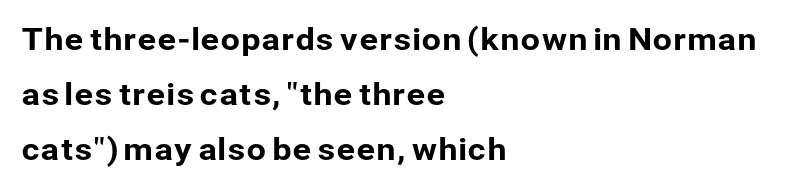
Q: Is the text italic (slanted)? A: No, it is upright.
Q: Is the typeface a serif or a sans-serif typeface? A: Sans-serif.
Q: Is the text underlined? A: No.
Q: How is the paragraph aligned? A: Left-aligned.
Q: Is the spacing between letters normal or unusually wide? A: Normal.
Q: Width (condensed, normal, or wide)? A: Normal.
Q: Stroke contrast? A: Low.
Q: x-height? A: Medium.
Q: Monospaced? A: No.
